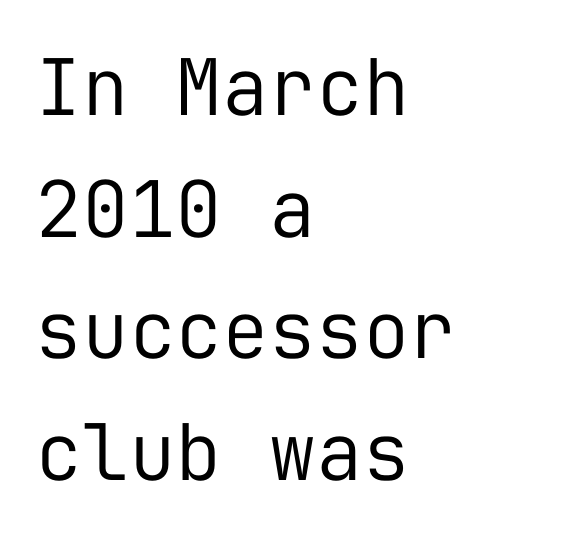
The image shows 78 px regular-weight sans-serif type, upright, monospaced; set left-aligned, normal line spacing (1.56x), normal letter spacing, not underlined; low stroke contrast and a medium x-height.
